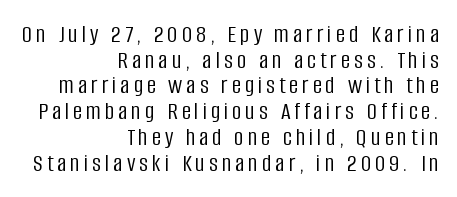
The passage shown is not bold in any degree. Only glyphs here, with clear space below each row. Is there any slant? The stems are plumb. Short and long lines alike share a common ending point at right. How would I describe the line gaps? Narrow and economical.
